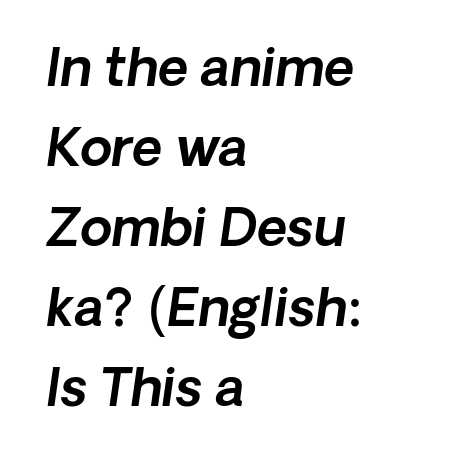
The image shows 52 px text type, italic (leaning right); set left-aligned, normal line spacing (1.54x), normal letter spacing, not underlined; a medium x-height.
